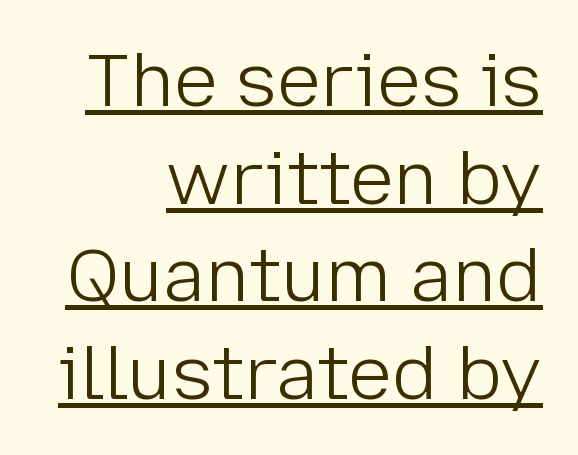
The image shows 74 px light sans-serif type, upright; set right-aligned, normal line spacing (1.32x), normal letter spacing, underlined; low stroke contrast and a medium x-height.
